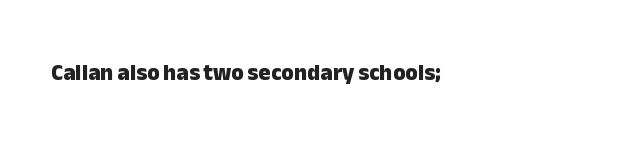
Q: Is the text bold? A: Yes.
Q: Is the text italic (slanted)? A: No, it is upright.
Q: Is the text underlined? A: No.
Q: Is the spacing between letters normal or unusually wide? A: Normal.
